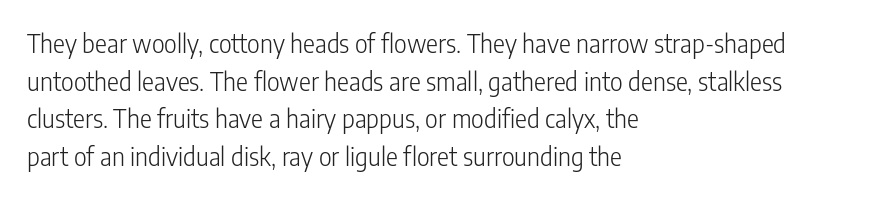
Q: Is the text bold? A: No.
Q: Is the text italic (slanted)? A: No, it is upright.
Q: Is the text underlined? A: No.
Q: How is the paragraph aligned? A: Left-aligned.
Q: Is the spacing between letters normal or unusually wide? A: Normal.
Q: Is the spacing between lines tight, normal or loose? A: Normal.
